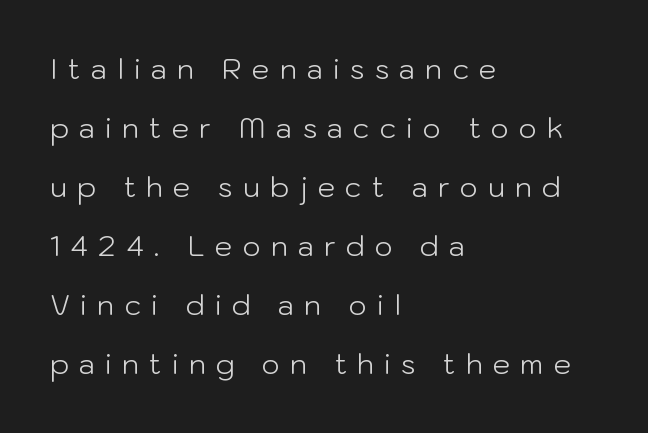
The passage shown is typeset with a sans-serif family. The passage shown is not underscored anywhere. Loosely led — the rows are spread out. Weight class: somewhere from thin through regular. Note the varied advance widths — an 'i' is clearly narrower than an 'm'. Casual observation: everything's shoved over to the left.
